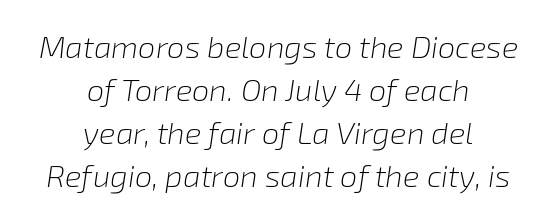
Q: Is the text bold? A: No.
Q: Is the text italic (slanted)? A: Yes, it leans right by about 8 degrees.
Q: Is the text underlined? A: No.
Q: How is the paragraph aligned? A: Centered.
Q: Is the spacing between letters normal or unusually wide? A: Normal.
Q: Is the spacing between lines tight, normal or loose? A: Normal.
Q: Width (condensed, normal, or wide)? A: Normal.
Q: Stroke contrast? A: Low.
Q: x-height? A: Medium.
Q: Monospaced? A: No.
